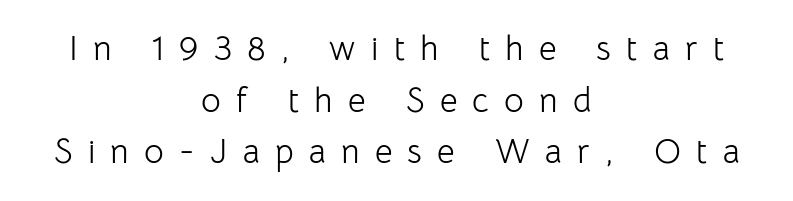
Stroke terminals: plain, sans-serif. Do the letters lean? They stand straight. The space between consecutive lines is moderate. The compositor balanced each line on the midline. The passage shown is not bold in any degree. Nobody drew a line under any word here.
